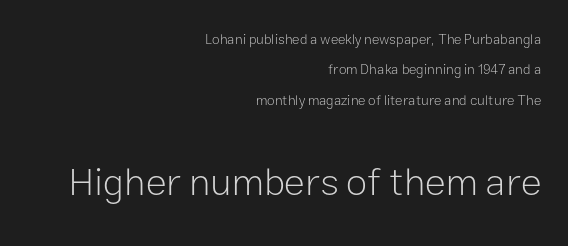
Casual observation: everything's shoved over to the right. These lines are rendered in a variable-pitch font. The passage shown is typeset with a sans-serif family. No extra tracking has been applied to these lines. This is roman type, the default non-slanted kind.
